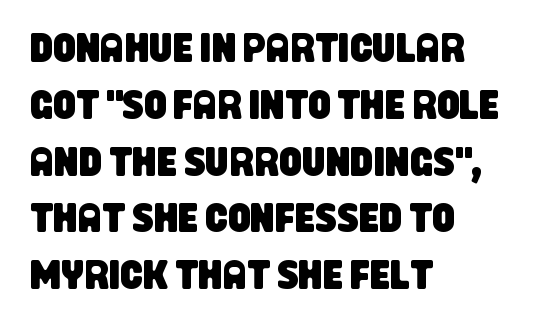
Q: Is the typeface a serif or a sans-serif typeface? A: Sans-serif.
Q: Is the text underlined? A: No.
Q: How is the paragraph aligned? A: Left-aligned.
Q: Is the spacing between letters normal or unusually wide? A: Normal.
Q: Is the spacing between lines tight, normal or loose? A: Normal.
Q: Width (condensed, normal, or wide)? A: Condensed.
Q: Stroke contrast? A: Low.
Q: x-height? A: Large.
Q: Monospaced? A: No.
